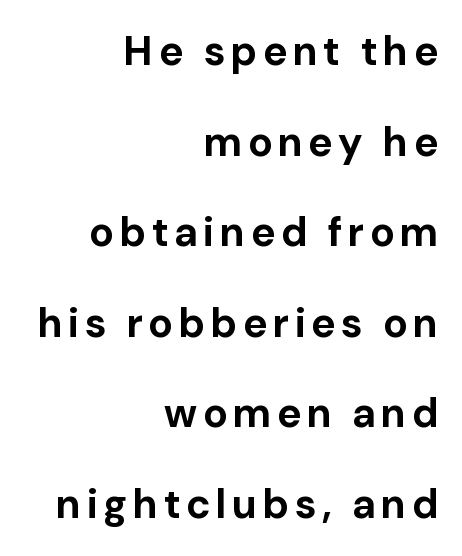
The image shows 41 px bold sans-serif type, upright; set right-aligned, loose line spacing (2.21x), not underlined; low stroke contrast and a medium x-height.
